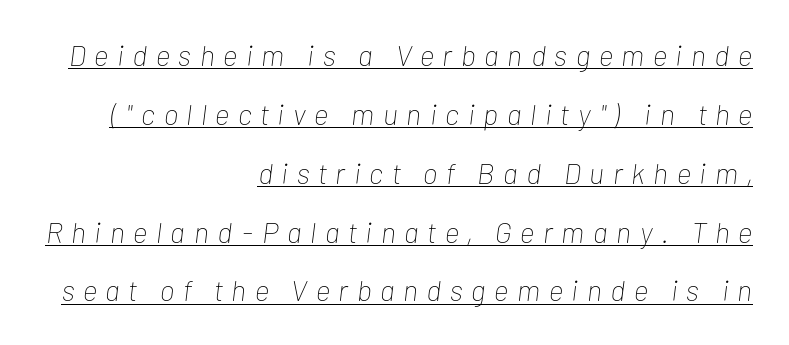
Q: Is the text bold? A: No.
Q: Is the text italic (slanted)? A: Yes, it leans right by about 7 degrees.
Q: Is the text underlined? A: Yes.
Q: How is the paragraph aligned? A: Right-aligned.
Q: Is the spacing between letters normal or unusually wide? A: Unusually wide.
Q: Is the spacing between lines tight, normal or loose? A: Loose.
Q: Width (condensed, normal, or wide)? A: Condensed.
Q: Stroke contrast? A: Low.
Q: x-height? A: Medium.
Q: Monospaced? A: No.
